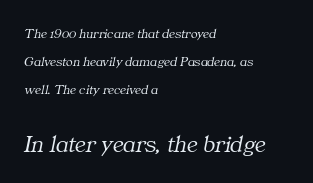
Q: Is the text bold? A: No.
Q: Is the text italic (slanted)? A: Yes, it leans right by about 11 degrees.
Q: Is the text underlined? A: No.
Q: How is the paragraph aligned? A: Left-aligned.
Q: Is the spacing between letters normal or unusually wide? A: Normal.
Q: Is the spacing between lines tight, normal or loose? A: Loose.
Q: Which block of text is set in a larger size, the first (top) or the second (bottom)? A: The second (bottom) one.
